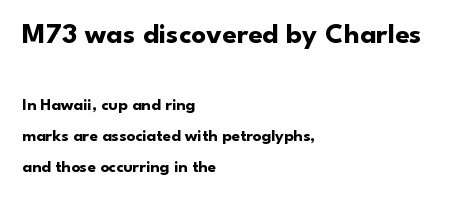
The image shows 29 px bold sans-serif type, upright; set left-aligned, line spacing 1.83x, normal letter spacing, not underlined; the first (top) block is 1.71x larger; low stroke contrast and a small x-height.
